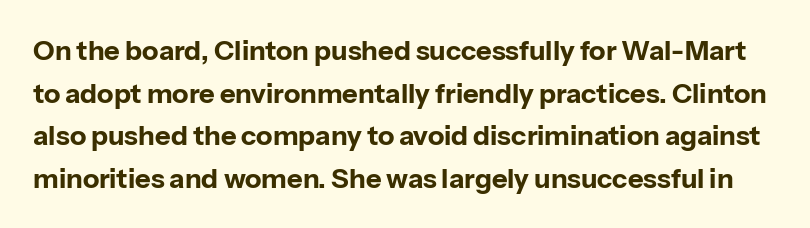
The image shows 27 px bold type, upright; set normal line spacing (1.58x), normal letter spacing, not underlined.
